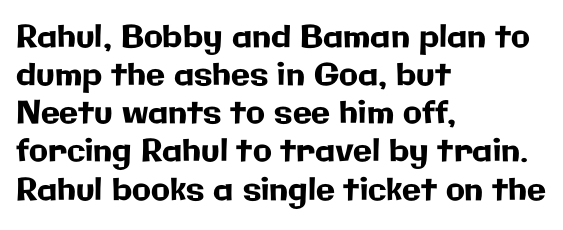
The image shows 31 px sans-serif type, upright; set left-aligned, line spacing 1.23x, normal letter spacing, not underlined; low stroke contrast and a medium x-height.
